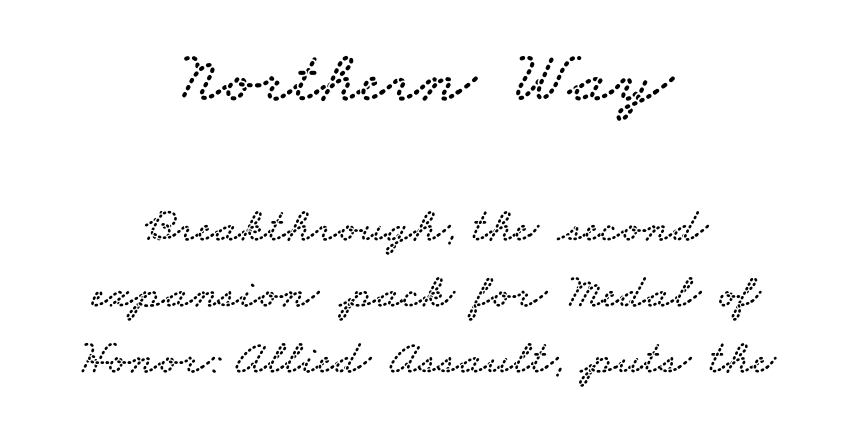
Q: Is the typeface a serif or a sans-serif typeface? A: Serif.
Q: Is the text underlined? A: No.
Q: How is the paragraph aligned? A: Centered.
Q: Is the spacing between letters normal or unusually wide? A: Normal.
Q: Is the spacing between lines tight, normal or loose? A: Normal.
Q: Which block of text is set in a larger size, the first (top) or the second (bottom)? A: The first (top) one.
Q: Width (condensed, normal, or wide)? A: Wide.
Q: Stroke contrast? A: Low.
Q: x-height? A: Small.
Q: Monospaced? A: No.
